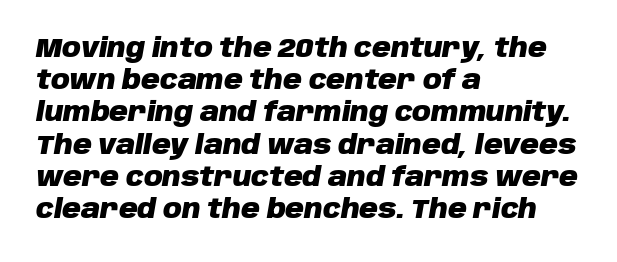
{"italic": "yes", "lean": "right", "slant_degrees": 10, "bold": "yes", "underline": "no", "align": "left", "line_spacing_ratio": 1.24, "letter_spacing": "normal", "letter_spacing_em": 0.0, "glyph_px": 26}
